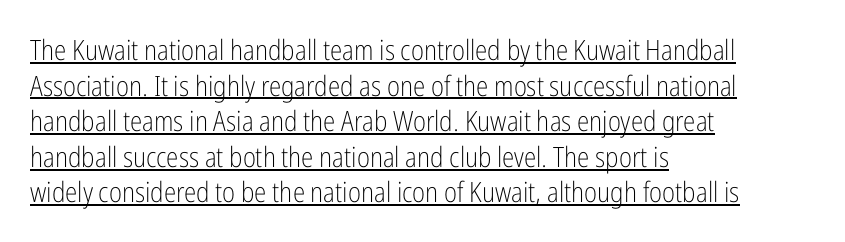
Q: Is the text bold? A: No.
Q: Is the text italic (slanted)? A: No, it is upright.
Q: Is the typeface a serif or a sans-serif typeface? A: Sans-serif.
Q: Is the text underlined? A: Yes.
Q: How is the paragraph aligned? A: Left-aligned.
Q: Is the spacing between letters normal or unusually wide? A: Normal.
Q: Is the spacing between lines tight, normal or loose? A: Normal.
Q: Width (condensed, normal, or wide)? A: Condensed.
Q: Stroke contrast? A: Low.
Q: x-height? A: Medium.
Q: Monospaced? A: No.
